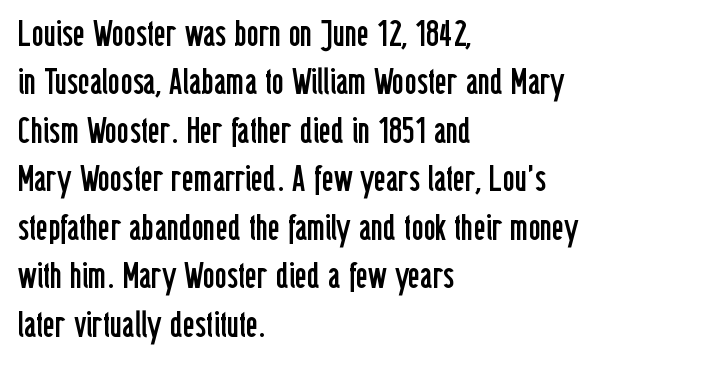
{"serif": "no", "italic": "no", "bold": "no", "weight": "regular", "width": "condensed", "stroke_contrast": "low", "x_height": "medium", "monospaced": "no", "underline": "no", "align": "left", "line_spacing": "normal", "line_spacing_ratio": 1.31, "letter_spacing": "normal", "letter_spacing_em": 0.0, "glyph_px": 37}
